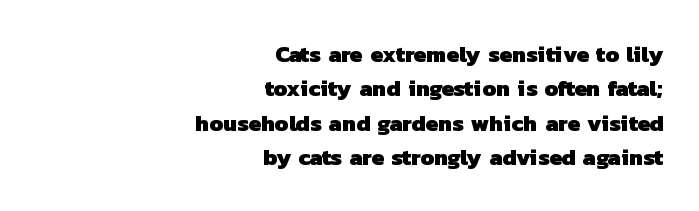
I'd describe the lettering as bold — thick and assertive. In terms of leading, this rendering sits right in the middle. Tracking value appears to be zero — textbook default spacing. The rendering anchors every line to the right-hand side. Bare-footed words on every line.
